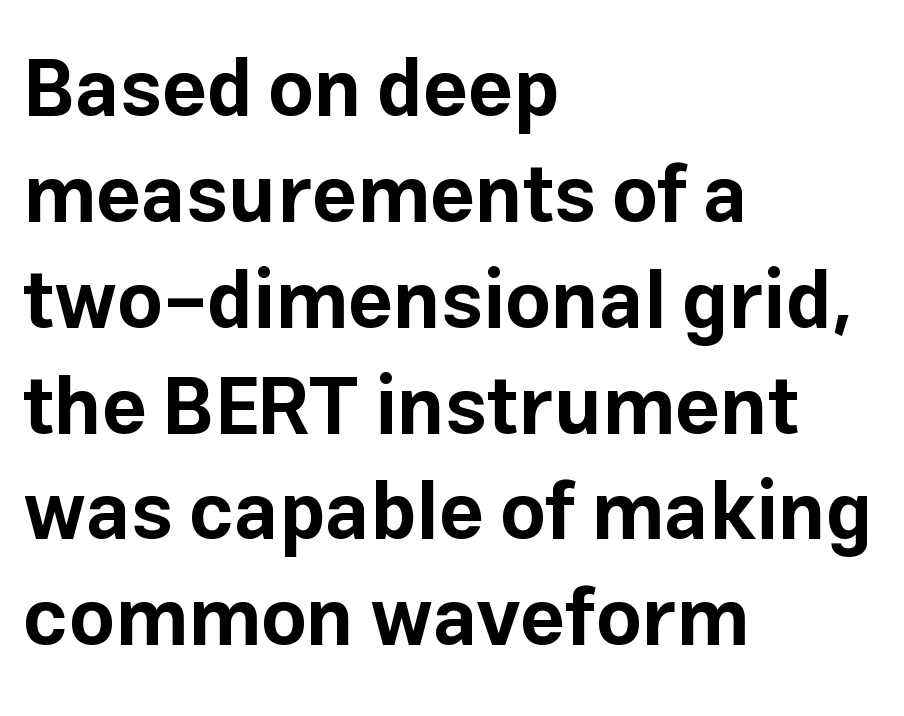
{"serif": "no", "italic": "no", "bold": "yes", "weight": "bold", "width": "normal", "stroke_contrast": "low", "x_height": "medium", "monospaced": "no", "underline": "no", "align": "left", "line_spacing": "normal", "line_spacing_ratio": 1.34, "letter_spacing": "normal", "letter_spacing_em": 0.0, "glyph_px": 79}
